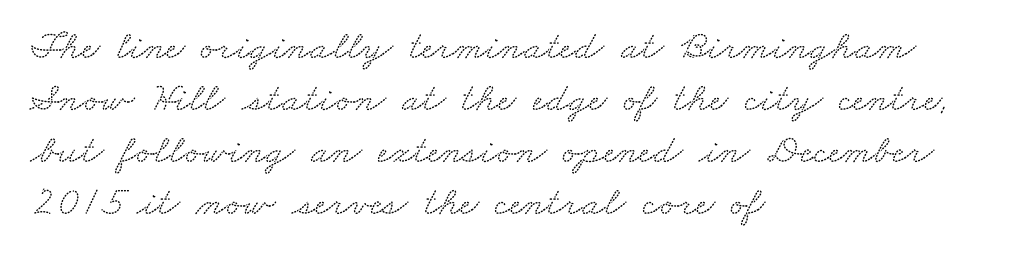
{"serif": "yes", "width": "wide", "stroke_contrast": "low", "x_height": "small", "monospaced": "no", "underline": "no", "align": "left", "line_spacing": "normal", "line_spacing_ratio": 1.27, "letter_spacing": "normal", "letter_spacing_em": 0.0, "glyph_px": 41}
